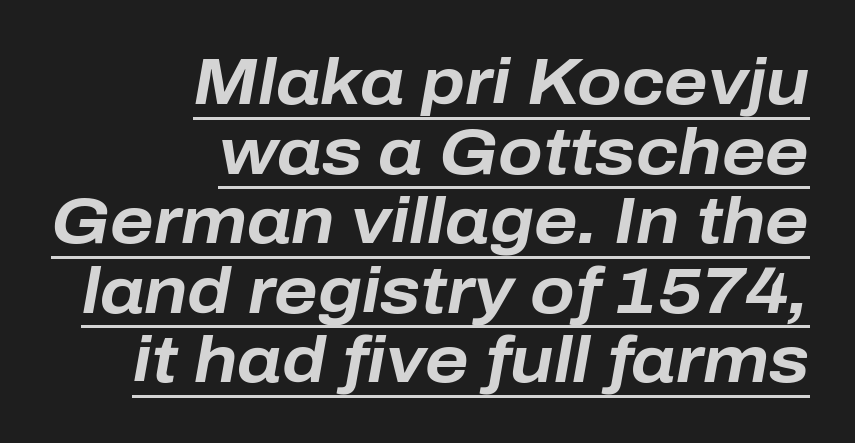
{"italic": "yes", "lean": "right", "slant_degrees": 10, "bold": "yes", "weight": "bold", "width": "normal", "stroke_contrast": "low", "x_height": "medium", "monospaced": "no", "underline": "yes", "align": "right", "line_spacing": "tight", "line_spacing_ratio": 1.07, "letter_spacing": "normal", "letter_spacing_em": 0.0, "glyph_px": 65}
